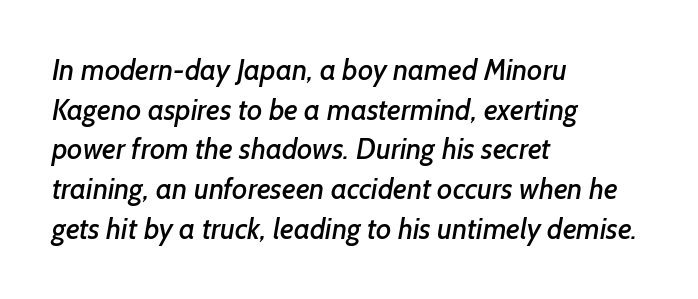
{"serif": "no", "width": "normal", "stroke_contrast": "low", "x_height": "medium", "monospaced": "no", "underline": "no", "align": "left", "line_spacing": "normal", "line_spacing_ratio": 1.37, "letter_spacing": "normal", "letter_spacing_em": 0.0, "glyph_px": 29}
